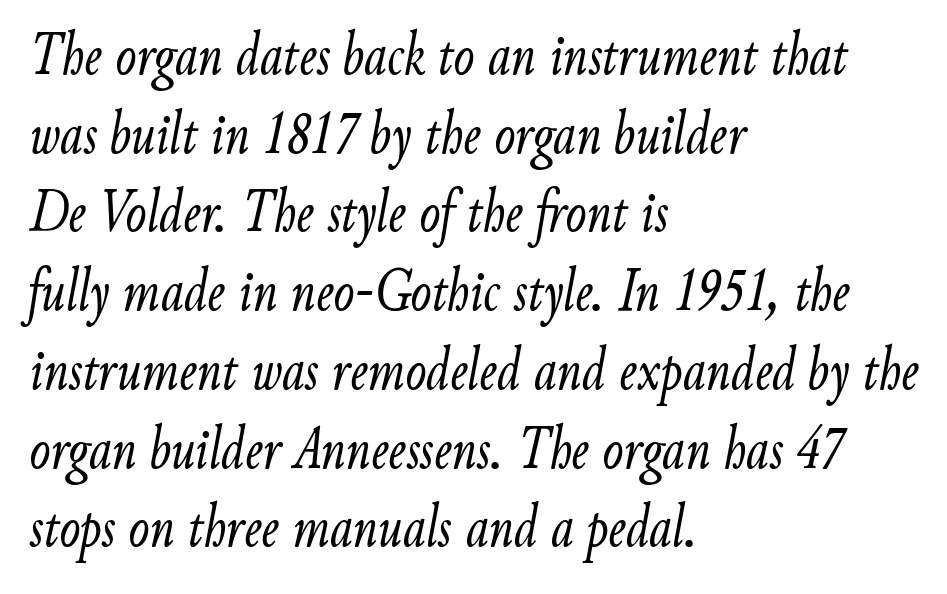
The weight would be labelled regular, book, light, or lighter still. Left-aligned paragraph, ragged on the right. Plain, unruled lines of type. Is the type slanted? Yes — the strokes lean at a clear angle. The face used here is proportionally spaced, like ordinary book or web type.
